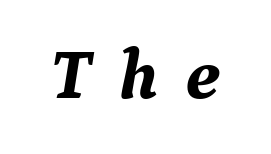
The typography opts for an oblique posture over an upright one. These lines have a slow, spaced-out rhythm from letter to letter. Rule under the text: the space is simply empty. The characters display serif detailing at their extremities. Looks like regular typesetting: each glyph gets only the width it needs. Heavy-handed strokes throughout: this text is bold.
